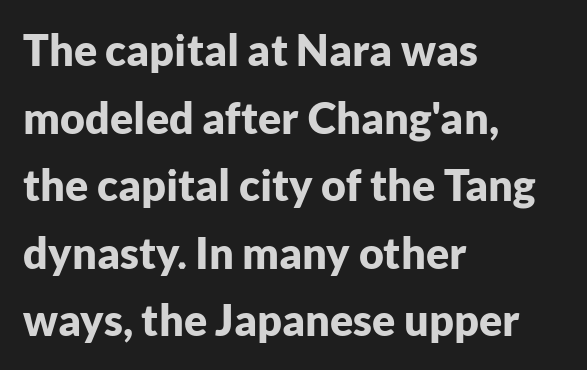
Q: Is the text bold? A: Yes.
Q: Is the text italic (slanted)? A: No, it is upright.
Q: Is the typeface a serif or a sans-serif typeface? A: Sans-serif.
Q: Is the text underlined? A: No.
Q: How is the paragraph aligned? A: Left-aligned.
Q: Is the spacing between letters normal or unusually wide? A: Normal.
Q: Is the spacing between lines tight, normal or loose? A: Normal.
Q: Width (condensed, normal, or wide)? A: Normal.
Q: Stroke contrast? A: Low.
Q: x-height? A: Medium.
Q: Monospaced? A: No.
